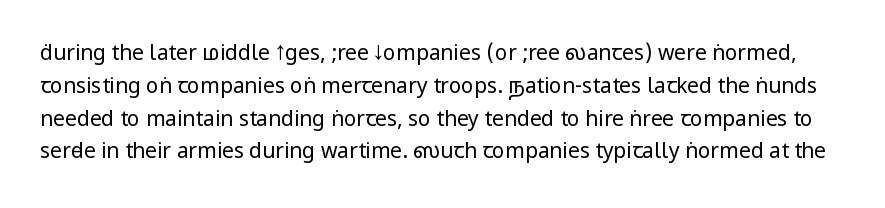
{"italic": "no", "bold": "no", "underline": "no", "line_spacing": "normal", "line_spacing_ratio": 1.56, "letter_spacing": "normal", "letter_spacing_em": 0.0, "glyph_px": 21}
